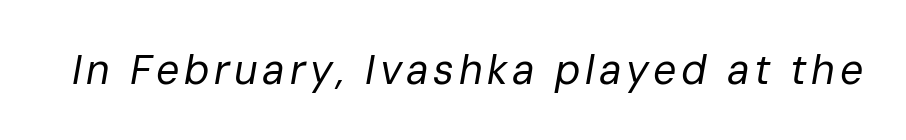
Q: Is the text bold? A: No.
Q: Is the text italic (slanted)? A: Yes, it leans right by about 10 degrees.
Q: Is the text underlined? A: No.
Q: Width (condensed, normal, or wide)? A: Normal.
Q: Stroke contrast? A: Low.
Q: x-height? A: Medium.
Q: Monospaced? A: No.
